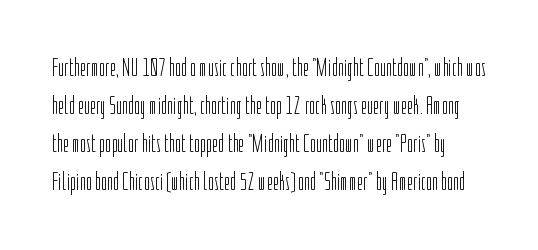
Q: Is the text bold? A: No.
Q: Is the text italic (slanted)? A: No, it is upright.
Q: Is the text underlined? A: No.
Q: Is the spacing between letters normal or unusually wide? A: Normal.
Q: Is the spacing between lines tight, normal or loose? A: Normal.
